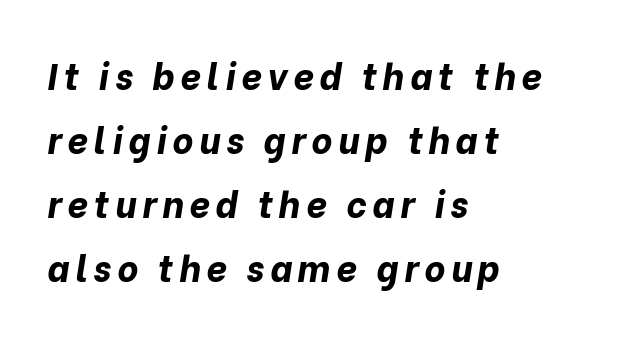
The image shows 36 px bold type, italic (leaning right); set left-aligned, line spacing 1.78x, not underlined; low stroke contrast and a medium x-height.
